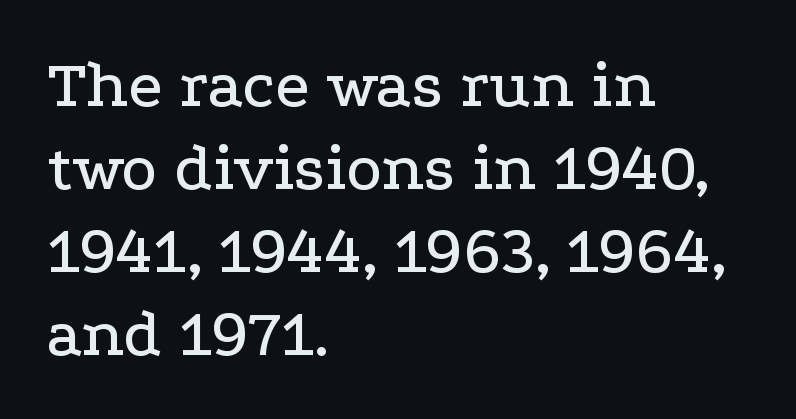
Q: Is the text italic (slanted)? A: No, it is upright.
Q: Is the typeface a serif or a sans-serif typeface? A: Serif.
Q: Is the text underlined? A: No.
Q: How is the paragraph aligned? A: Left-aligned.
Q: Is the spacing between letters normal or unusually wide? A: Normal.
Q: Width (condensed, normal, or wide)? A: Wide.
Q: Stroke contrast? A: Low.
Q: x-height? A: Medium.
Q: Monospaced? A: No.
